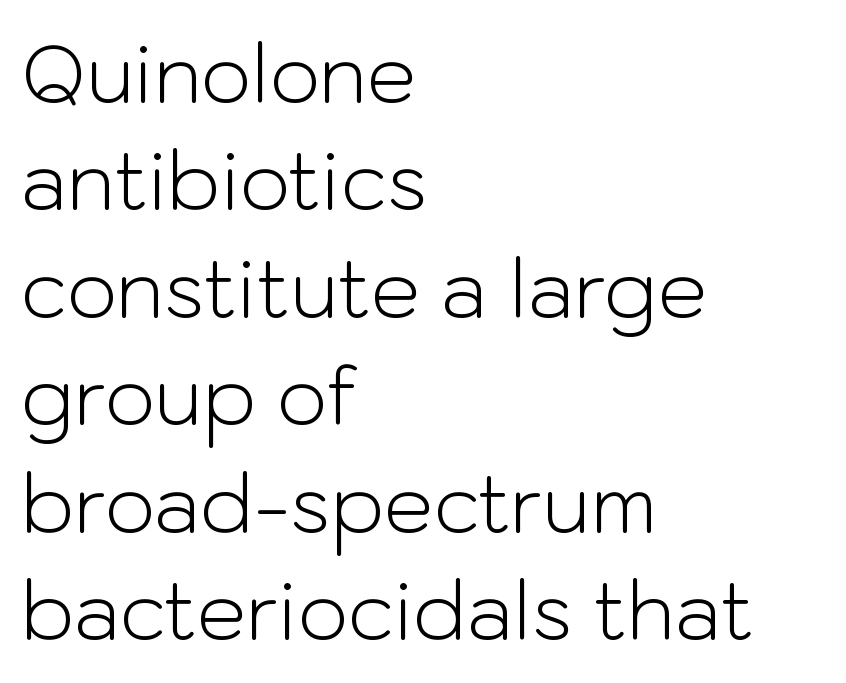
Q: Is the text bold? A: No.
Q: Is the text italic (slanted)? A: No, it is upright.
Q: Is the typeface a serif or a sans-serif typeface? A: Sans-serif.
Q: Is the text underlined? A: No.
Q: How is the paragraph aligned? A: Left-aligned.
Q: Is the spacing between letters normal or unusually wide? A: Normal.
Q: Is the spacing between lines tight, normal or loose? A: Normal.
Q: Width (condensed, normal, or wide)? A: Normal.
Q: Stroke contrast? A: Low.
Q: x-height? A: Medium.
Q: Monospaced? A: No.
